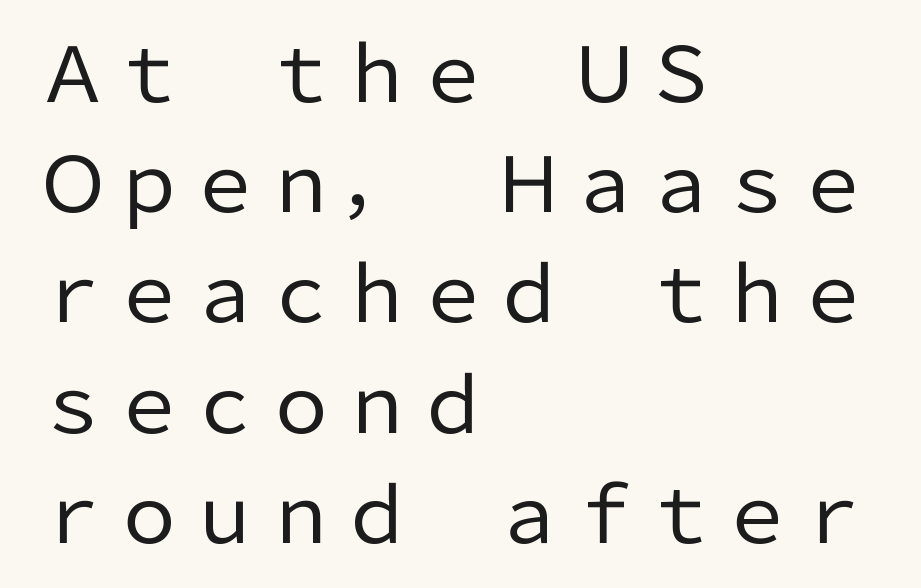
The image shows 76 px regular-weight sans-serif type, upright; set left-aligned, normal line spacing (1.45x), normal letter spacing, not underlined; low stroke contrast and a medium x-height.
